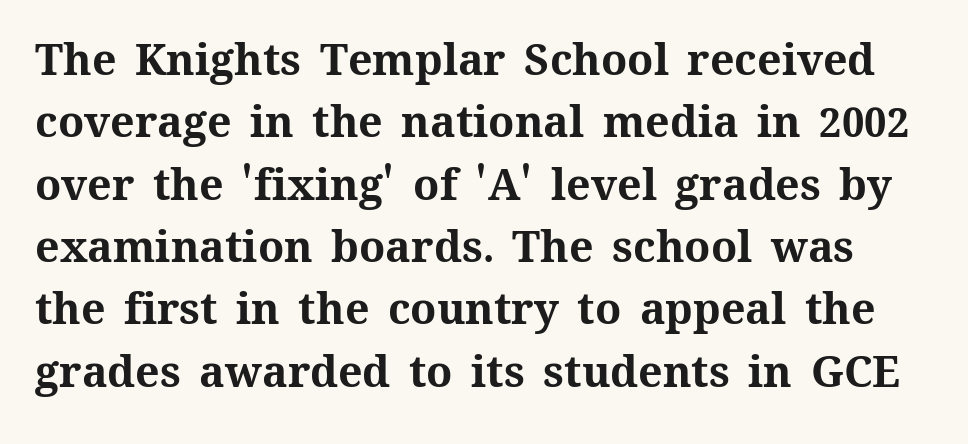
The letters sit at their default tracking, neither squeezed nor spread. The sample has been set heavy, in full bold. Is this a fixed-width face? No — the glyphs have proportional, varying widths. Ordinary non-slanted type is in use.
